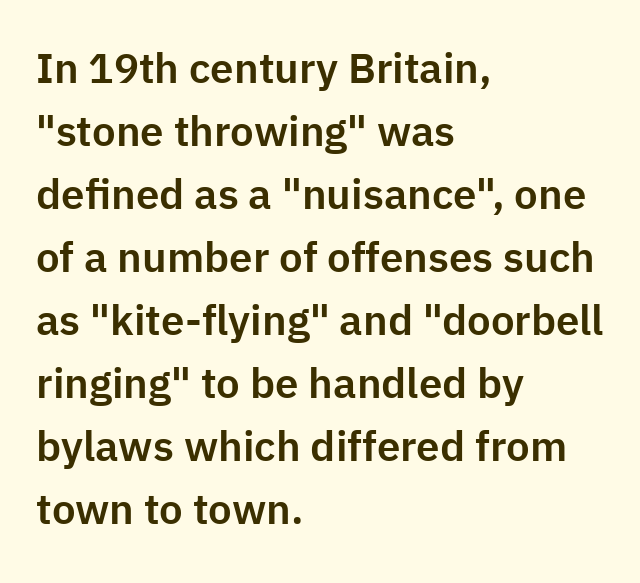
The image shows 42 px sans-serif type, upright; set left-aligned, normal line spacing (1.5x), normal letter spacing, not underlined; low stroke contrast and a medium x-height.
